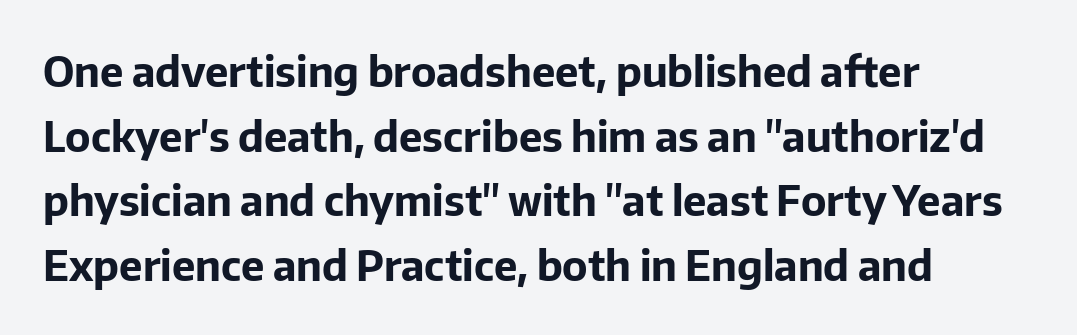
Does the lettering tilt? It doesn't — this is upright. Each new line begins a customary step beneath the previous one. Each line starts at the same left margin while the right side varies. Every letter is thick-stroked: bold, no question. Bare-footed words on every line.
